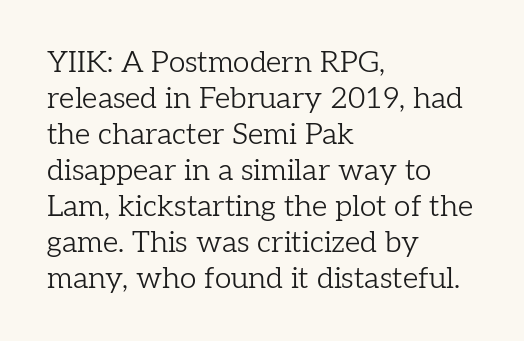
Q: Is the text bold? A: No.
Q: Is the text italic (slanted)? A: No, it is upright.
Q: Is the typeface a serif or a sans-serif typeface? A: Serif.
Q: Is the text underlined? A: No.
Q: How is the paragraph aligned? A: Left-aligned.
Q: Is the spacing between letters normal or unusually wide? A: Normal.
Q: Width (condensed, normal, or wide)? A: Normal.
Q: Stroke contrast? A: Low.
Q: x-height? A: Medium.
Q: Monospaced? A: No.
